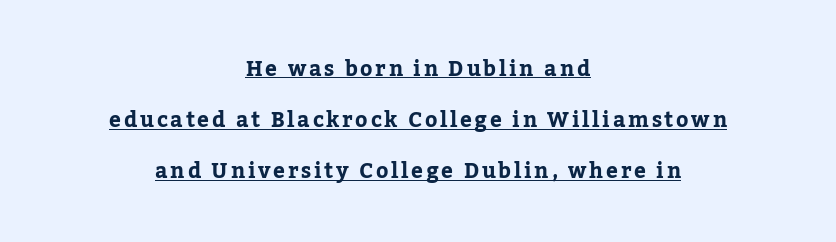
The image shows 21 px bold type, upright; set centered, loose line spacing (2.44x), underlined.
